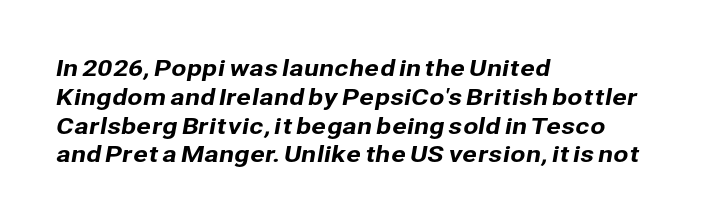
{"underline": "no", "align": "left", "line_spacing": "normal", "line_spacing_ratio": 1.31, "letter_spacing": "normal", "letter_spacing_em": 0.0, "glyph_px": 22}
